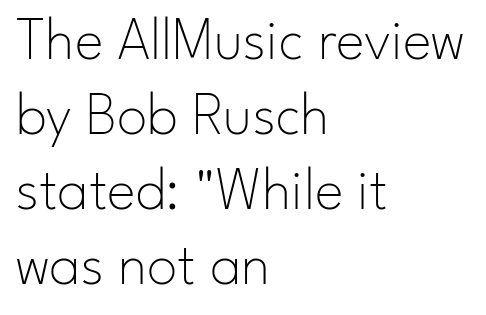
The type is set solid horizontally, with unmodified tracking. These lines are set flush left with a ragged right edge. No letter is thick-stroked: the sample isn't bold. Beneath every word, the page is bare.
